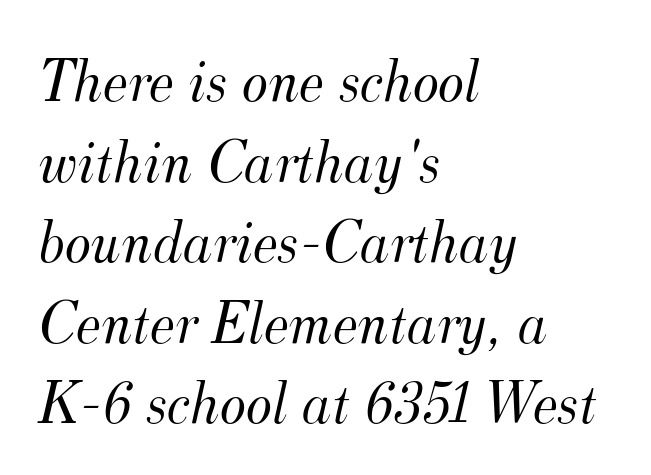
Q: Is the text bold? A: No.
Q: Is the text italic (slanted)? A: Yes, it leans right by about 12 degrees.
Q: Is the typeface a serif or a sans-serif typeface? A: Serif.
Q: Is the text underlined? A: No.
Q: How is the paragraph aligned? A: Left-aligned.
Q: Is the spacing between letters normal or unusually wide? A: Normal.
Q: Is the spacing between lines tight, normal or loose? A: Normal.
Q: Width (condensed, normal, or wide)? A: Normal.
Q: Stroke contrast? A: Medium.
Q: x-height? A: Small.
Q: Monospaced? A: No.
